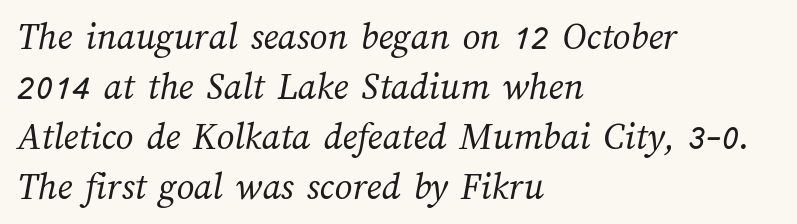
{"bold": "no", "weight": "regular", "width": "normal", "stroke_contrast": "medium", "x_height": "medium", "monospaced": "no", "underline": "no", "align": "left", "line_spacing": "normal", "line_spacing_ratio": 1.28, "letter_spacing": "normal", "letter_spacing_em": 0.0, "glyph_px": 39}
